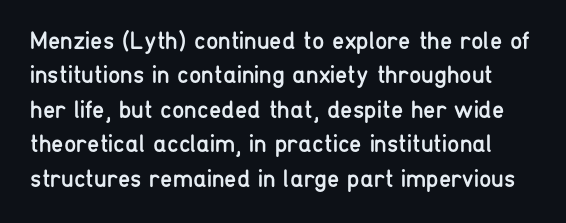
Posture: vertical. Students, note that the glyphs here touch the page at normal intervals. The line-height multiplier appears to be the usual default. Type without underlining.
